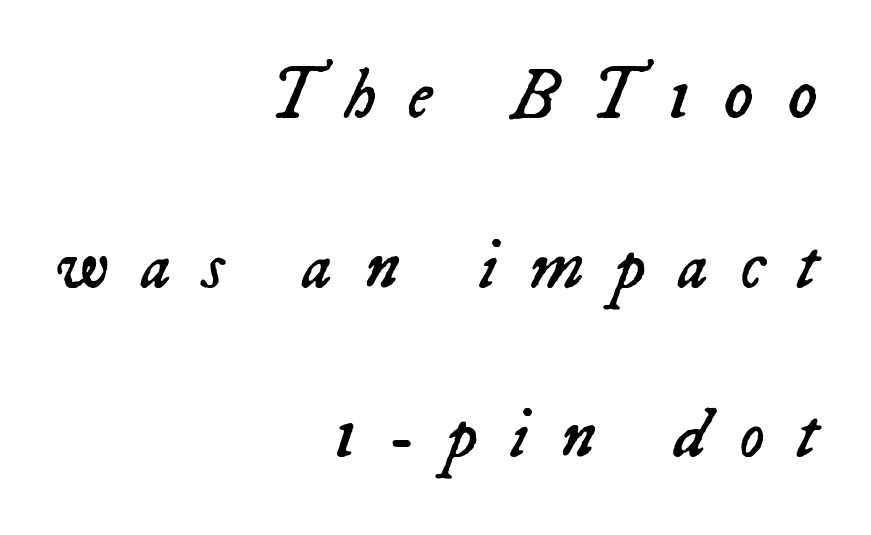
Words appear elongated and porous because spacing is wide. Descenders hang freely into open space. The axis of the letterforms is tilted away from vertical. Alignment: flush right. Note the varied advance widths — an 'i' is clearly narrower than an 'm'. Nothing heavy about these letters — not bold at all.
